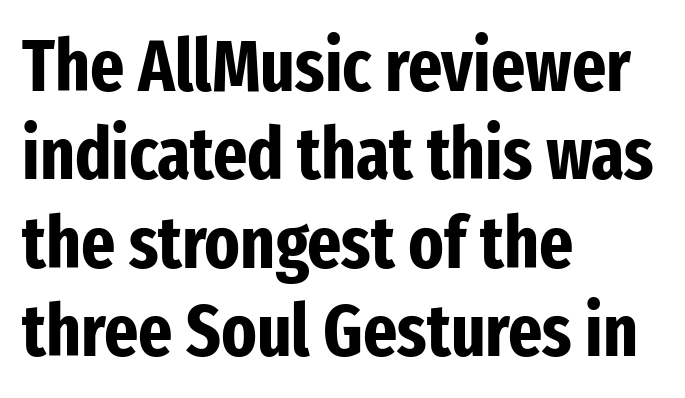
Grotesque or geometric, the face here clearly has no serifs. Posture: vertical. Strokes here are thick enough to call this a true bold. Clear beneath every line of the passage. You could not count columns in this text — the font is proportionally spaced. A student would call this left alignment; a typographer would say flush left, rag right.
